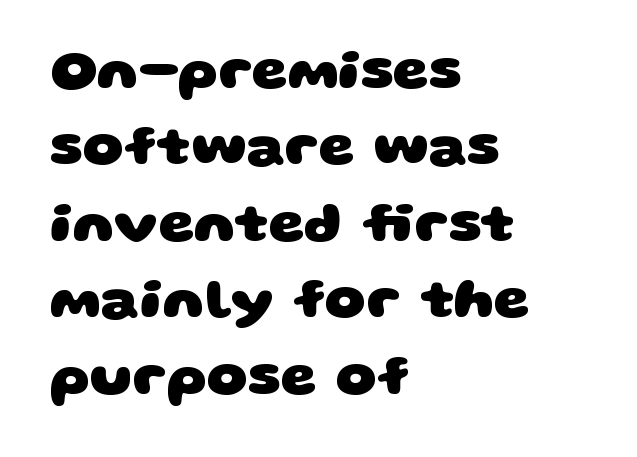
The image shows 57 px heavy, wide sans-serif type; set left-aligned, normal line spacing (1.34x), normal letter spacing, not underlined; low stroke contrast and a large x-height.
